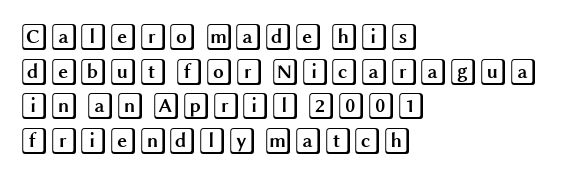
You could call the tracking neutral — neither tight nor loose. Interline gaps are of average width in this sample. The zone under the glyphs is completely vacant. A classic flush-left, rag-right setting is used for this passage. Style check: upright.
